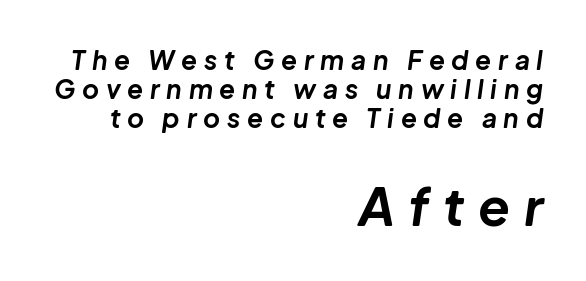
{"italic": "yes", "lean": "right", "slant_degrees": 8, "bold": "yes", "weight": "bold", "width": "normal", "stroke_contrast": "low", "x_height": "medium", "monospaced": "no", "underline": "no", "align": "right", "line_spacing": "tight", "line_spacing_ratio": 1.12, "letter_spacing": "wide", "letter_spacing_em": 0.26, "larger_block": "second", "size_ratio": 2.0, "glyph_px": 52}
